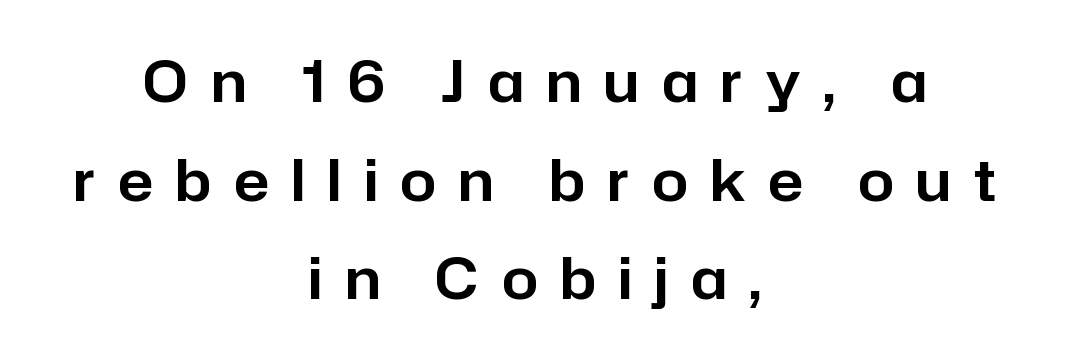
Q: Is the text italic (slanted)? A: No, it is upright.
Q: Is the typeface a serif or a sans-serif typeface? A: Sans-serif.
Q: Is the text underlined? A: No.
Q: How is the paragraph aligned? A: Centered.
Q: Is the spacing between letters normal or unusually wide? A: Unusually wide.
Q: Width (condensed, normal, or wide)? A: Normal.
Q: Stroke contrast? A: Low.
Q: x-height? A: Medium.
Q: Monospaced? A: No.
